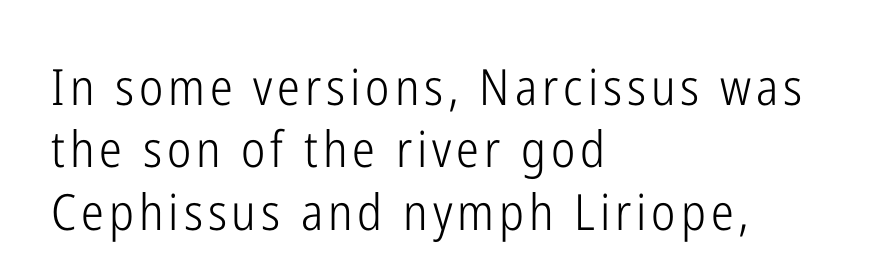
The image shows 50 px light, condensed sans-serif type, upright; set left-aligned, normal line spacing (1.25x), not underlined; low stroke contrast and a medium x-height.
